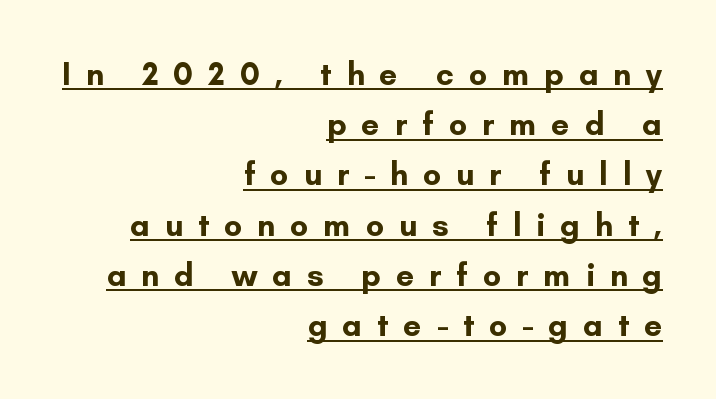
Q: Is the text bold? A: Yes.
Q: Is the text italic (slanted)? A: No, it is upright.
Q: Is the typeface a serif or a sans-serif typeface? A: Sans-serif.
Q: Is the text underlined? A: Yes.
Q: How is the paragraph aligned? A: Right-aligned.
Q: Is the spacing between letters normal or unusually wide? A: Unusually wide.
Q: Is the spacing between lines tight, normal or loose? A: Normal.
Q: Width (condensed, normal, or wide)? A: Normal.
Q: Stroke contrast? A: Low.
Q: x-height? A: Small.
Q: Monospaced? A: No.
